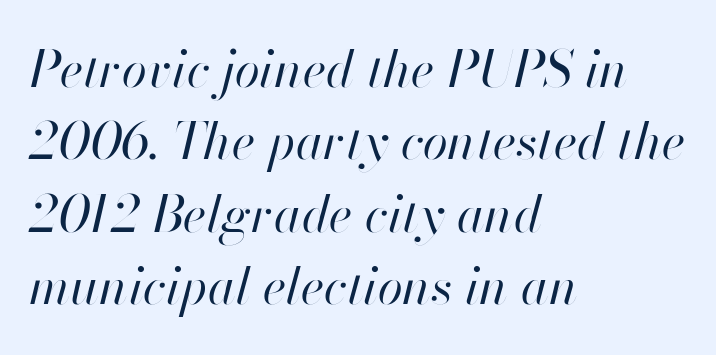
The rendering uses natural spacing where letterforms have individual widths. The block of text has a typical density, with ordinary space between rows. The lines in this sample share a left origin and differ only in where they stop. Beneath every word, the page is bare.
